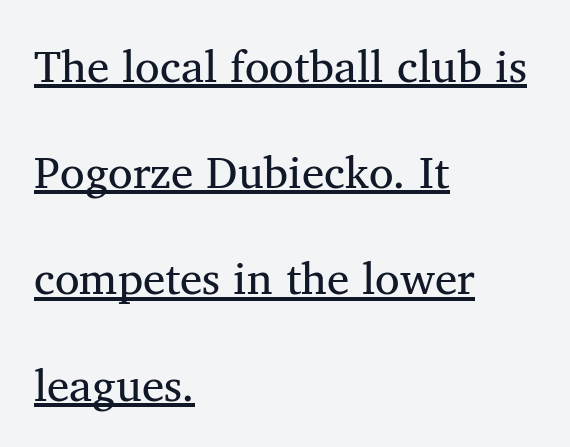
Layout note: lines flush left. Somebody hit Ctrl+U on this one — the words are underlined. The font family rendered here belongs to the serif group. The block of text is sparse from top to bottom, with ample space between rows. The weight would be labelled regular, book, light, or lighter still.
